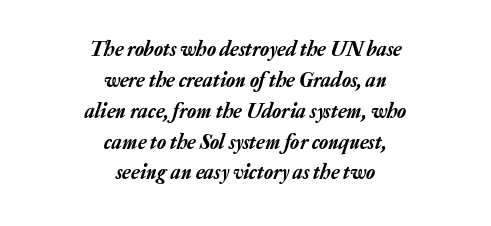
The image shows 21 px text type, italic (leaning right); set centered, normal line spacing (1.47x), normal letter spacing, not underlined.
